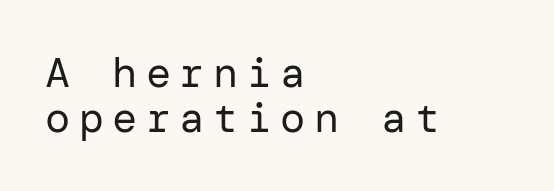
{"serif": "no", "italic": "no", "bold": "no", "weight": "regular", "width": "normal", "stroke_contrast": "low", "x_height": "medium", "underline": "no", "align": "left", "line_spacing": "tight", "line_spacing_ratio": 1.07, "letter_spacing": "wide", "letter_spacing_em": 0.2, "glyph_px": 42}
